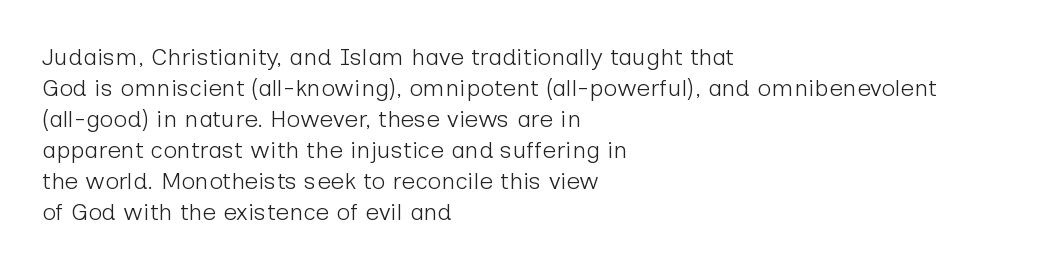
These lines keep a tight, regular rhythm from letter to letter. Notice how descenders clear the ascenders below comfortably — that's standard leading. These lines were composed using upright roman letters. One-word summary of the alignment: left. Nobody drew a line under any word here. The typesetting does not lean heavy: it is not bold.
